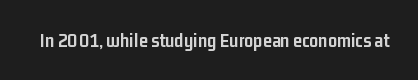
{"italic": "no", "bold": "yes", "underline": "no", "letter_spacing": "normal", "letter_spacing_em": 0.0, "glyph_px": 20}
